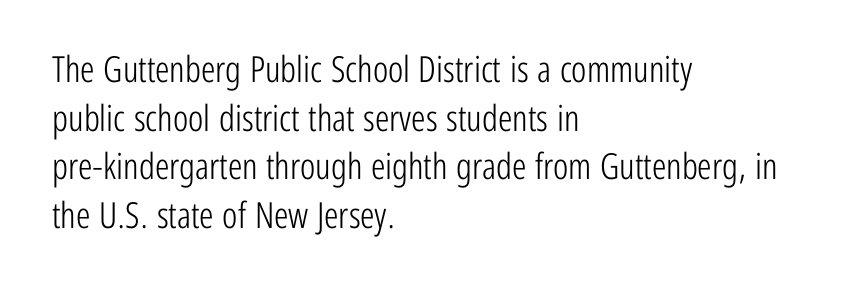
Q: Is the text bold? A: No.
Q: Is the text italic (slanted)? A: No, it is upright.
Q: Is the typeface a serif or a sans-serif typeface? A: Sans-serif.
Q: Is the text underlined? A: No.
Q: How is the paragraph aligned? A: Left-aligned.
Q: Is the spacing between letters normal or unusually wide? A: Normal.
Q: Is the spacing between lines tight, normal or loose? A: Normal.
Q: Width (condensed, normal, or wide)? A: Condensed.
Q: Stroke contrast? A: Low.
Q: x-height? A: Medium.
Q: Monospaced? A: No.
